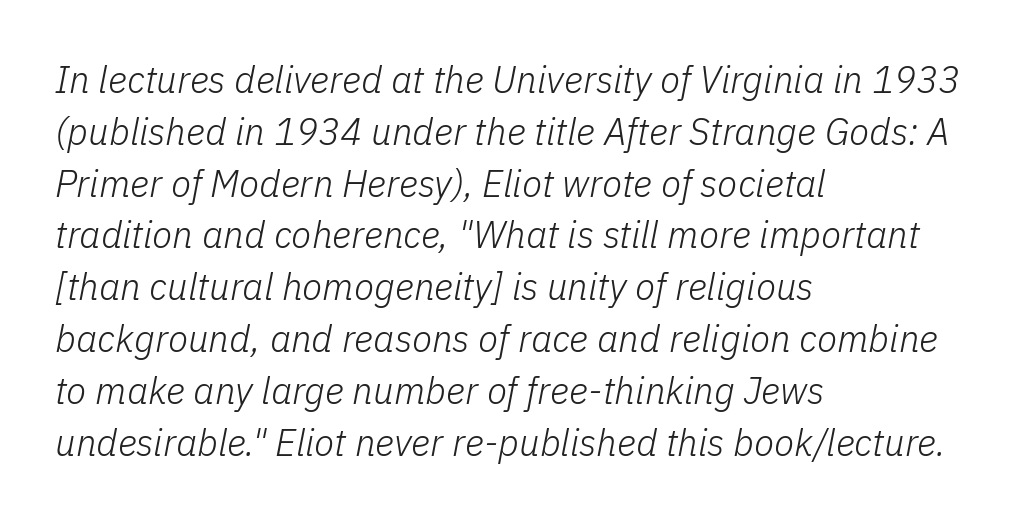
{"italic": "yes", "lean": "right", "slant_degrees": 11, "bold": "no", "weight": "light", "width": "normal", "stroke_contrast": "low", "x_height": "medium", "monospaced": "no", "underline": "no", "align": "left", "line_spacing": "normal", "line_spacing_ratio": 1.4, "letter_spacing": "normal", "letter_spacing_em": 0.0, "glyph_px": 37}
